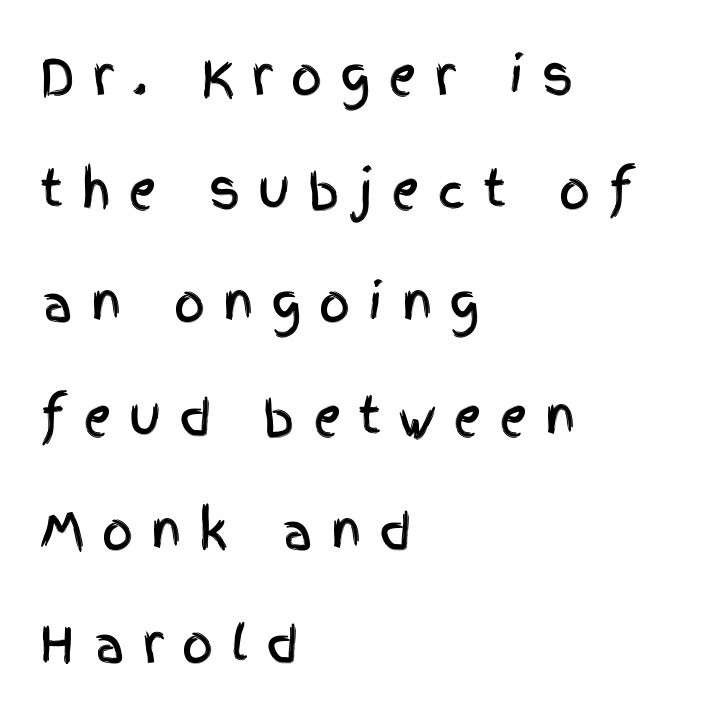
{"serif": "no", "italic": "no", "width": "condensed", "x_height": "large", "monospaced": "no", "underline": "no", "align": "left", "line_spacing": "loose", "line_spacing_ratio": 2.32, "letter_spacing": "wide", "letter_spacing_em": 0.36, "glyph_px": 49}
